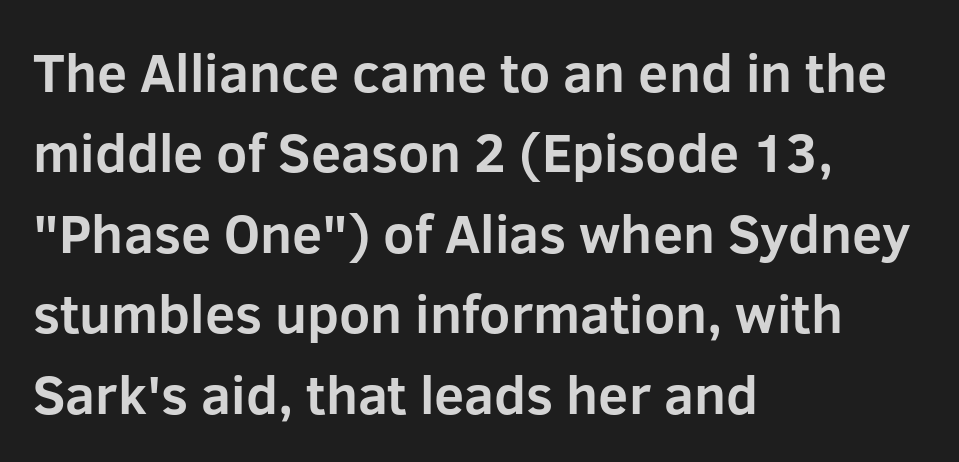
The image shows 54 px bold sans-serif type, upright; set left-aligned, normal line spacing (1.49x), normal letter spacing, not underlined; low stroke contrast and a medium x-height.
